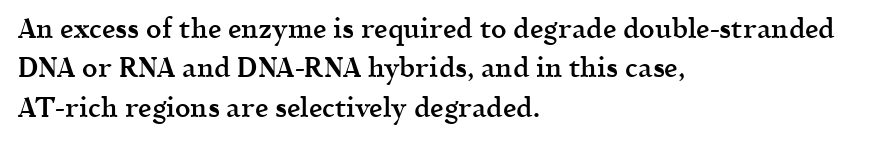
Q: Is the text bold? A: Semi-bold.
Q: Is the text italic (slanted)? A: No, it is upright.
Q: Is the text underlined? A: No.
Q: How is the paragraph aligned? A: Left-aligned.
Q: Is the spacing between letters normal or unusually wide? A: Normal.
Q: Is the spacing between lines tight, normal or loose? A: Normal.
